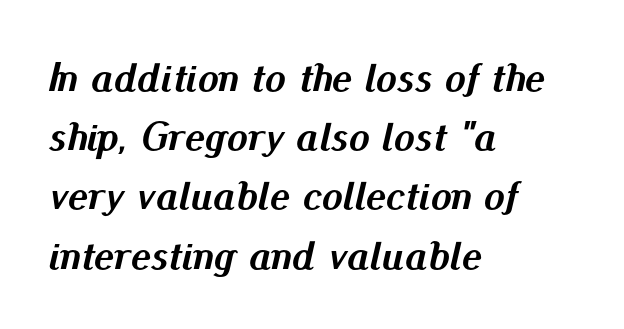
Q: Is the text bold? A: Yes.
Q: Is the text italic (slanted)? A: Yes, it leans right by about 13 degrees.
Q: Is the text underlined? A: No.
Q: How is the paragraph aligned? A: Left-aligned.
Q: Is the spacing between letters normal or unusually wide? A: Normal.
Q: Is the spacing between lines tight, normal or loose? A: Normal.
Q: Width (condensed, normal, or wide)? A: Normal.
Q: Stroke contrast? A: Medium.
Q: x-height? A: Small.
Q: Monospaced? A: No.
